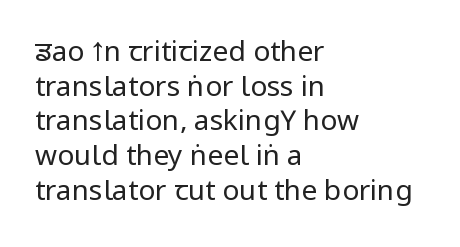
Q: Is the text bold? A: No.
Q: Is the text italic (slanted)? A: No, it is upright.
Q: Is the typeface a serif or a sans-serif typeface? A: Sans-serif.
Q: Is the text underlined? A: No.
Q: How is the paragraph aligned? A: Left-aligned.
Q: Is the spacing between letters normal or unusually wide? A: Normal.
Q: Width (condensed, normal, or wide)? A: Condensed.
Q: Stroke contrast? A: Low.
